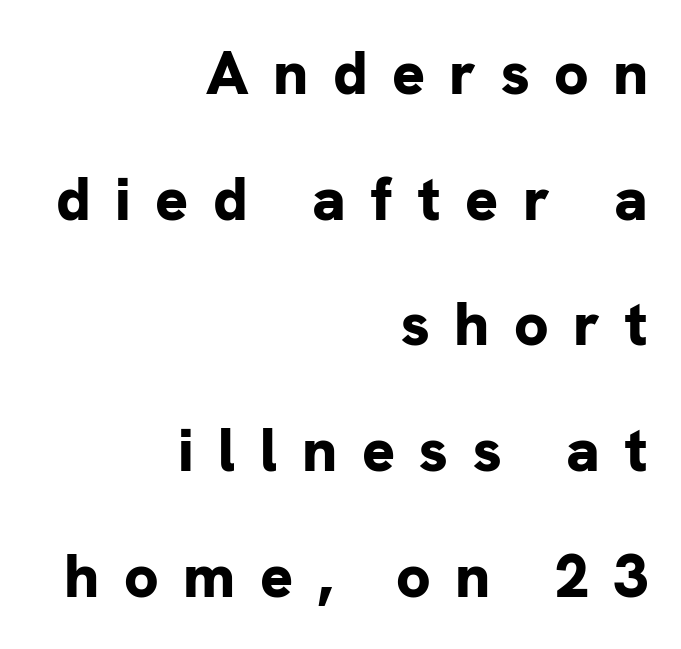
The letters advance in unequal steps, a hallmark of proportional type. There is plenty of visible air inserted between adjacent glyphs. Where is the straight margin? On the right. The specimen omits any rule beneath the text block's lines. Baseline-to-baseline distance is far greater than the letter height. The lettering stays uniformly vertical, giving the passage a roman look.
